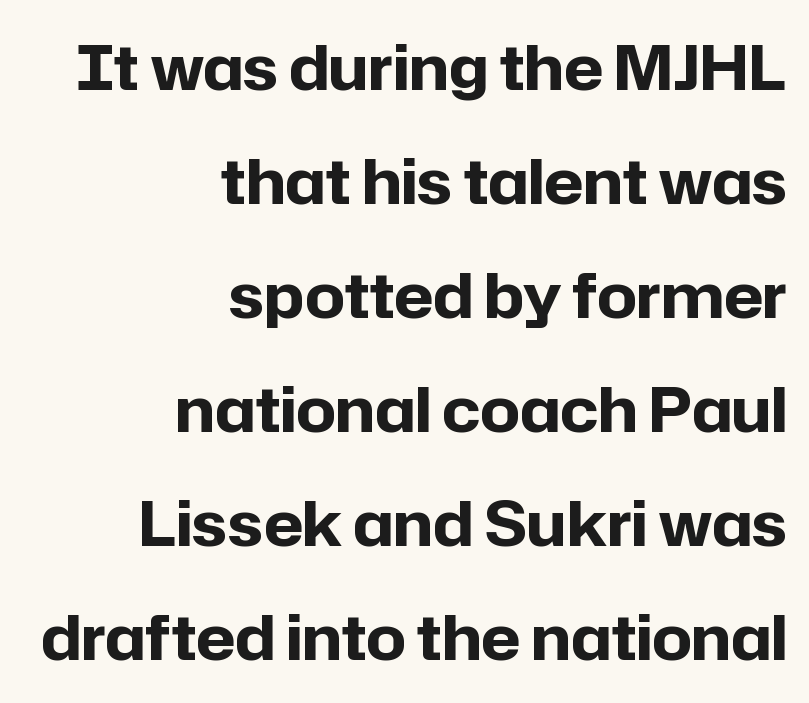
The letters stand straight up with perfectly vertical stems. Serifs: no, the terminals of the letterforms are clean. Underlining? Definitely not there. A typesetter would call this proportional, since set widths differ per character. Caption: bold face, heavy strokes. Observe the ordinary spacing: letters are neighbours, not strangers.
